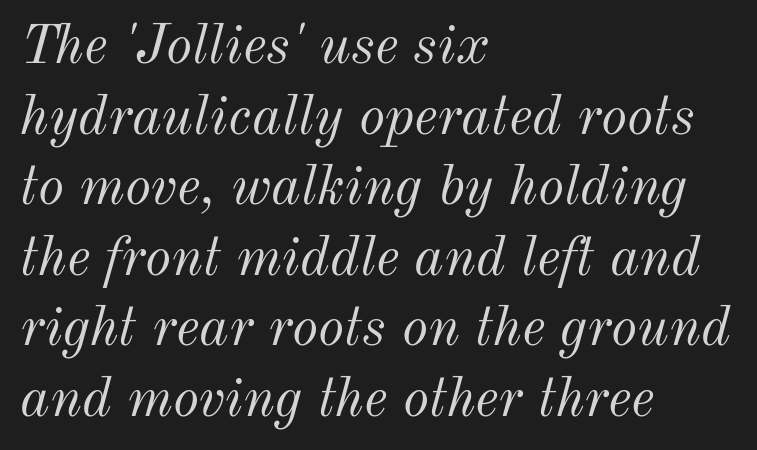
{"italic": "yes", "lean": "right", "slant_degrees": 12, "bold": "no", "weight": "light", "width": "normal", "stroke_contrast": "medium", "x_height": "small", "monospaced": "no", "underline": "no", "align": "left", "line_spacing": "normal", "line_spacing_ratio": 1.26, "letter_spacing": "normal", "letter_spacing_em": 0.0, "glyph_px": 56}
